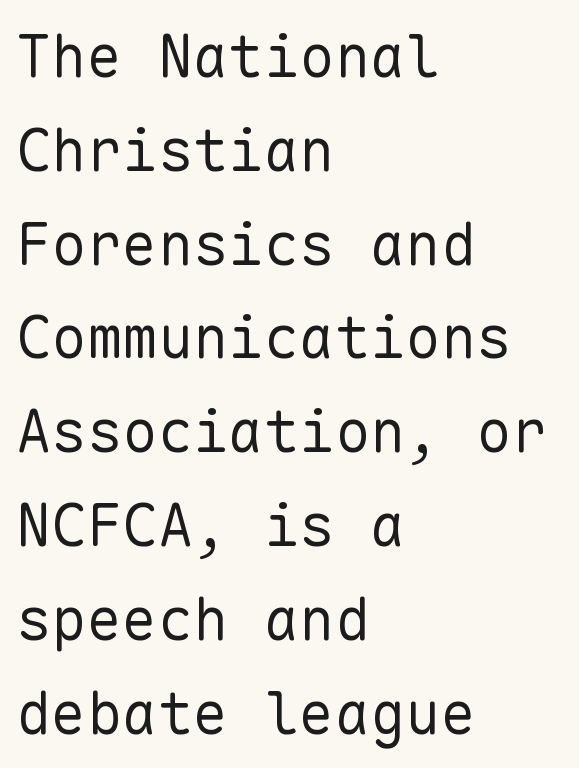
Q: Is the text bold? A: No.
Q: Is the text italic (slanted)? A: No, it is upright.
Q: Is the typeface a serif or a sans-serif typeface? A: Sans-serif.
Q: Is the text underlined? A: No.
Q: How is the paragraph aligned? A: Left-aligned.
Q: Is the spacing between letters normal or unusually wide? A: Normal.
Q: Is the spacing between lines tight, normal or loose? A: Normal.
Q: Width (condensed, normal, or wide)? A: Normal.
Q: Stroke contrast? A: Low.
Q: x-height? A: Medium.
Q: Monospaced? A: Yes.
